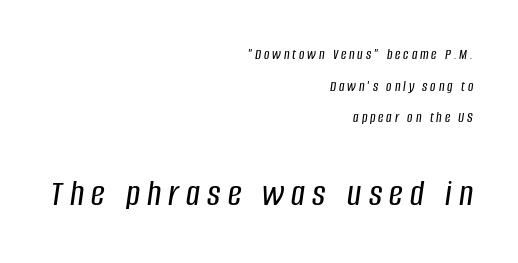
Q: Is the text italic (slanted)? A: Yes, it leans right by about 8 degrees.
Q: Is the text underlined? A: No.
Q: How is the paragraph aligned? A: Right-aligned.
Q: Is the spacing between lines tight, normal or loose? A: Loose.
Q: Which block of text is set in a larger size, the first (top) or the second (bottom)? A: The second (bottom) one.
Q: Width (condensed, normal, or wide)? A: Condensed.
Q: Stroke contrast? A: Low.
Q: x-height? A: Large.
Q: Monospaced? A: No.
